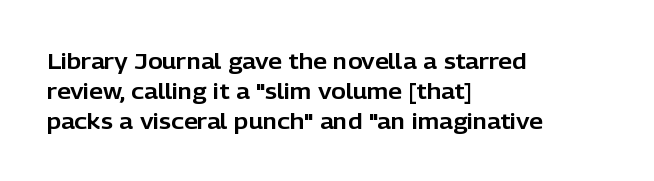
{"italic": "no", "underline": "no", "align": "left", "line_spacing": "normal", "line_spacing_ratio": 1.36, "letter_spacing": "normal", "letter_spacing_em": 0.0, "glyph_px": 22}
